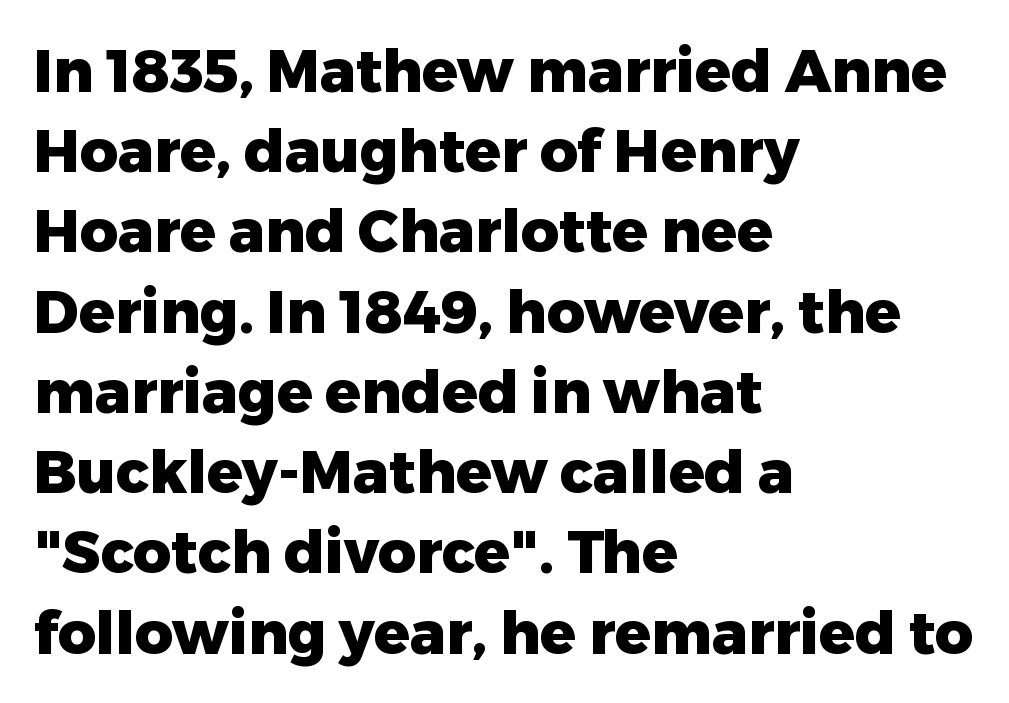
Just letters on the line, the space beneath them empty. A full-strength bold gives these letters their thick strokes. Proportional: the letters do not fall into vertical columns. There is no visible air inserted between adjacent glyphs.
